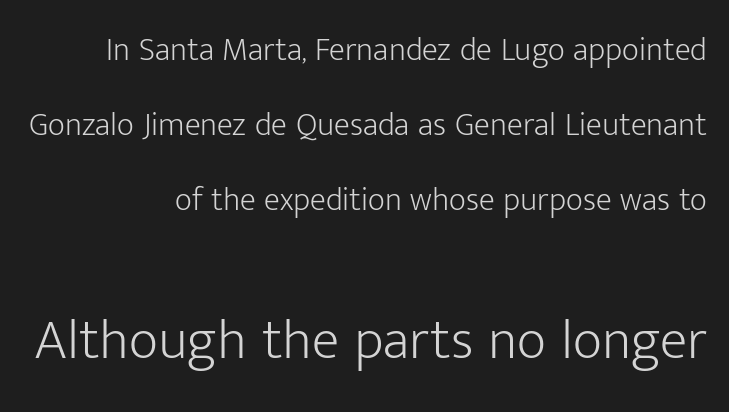
The image shows 57 px light sans-serif type, upright; set right-aligned, loose line spacing (2.28x), normal letter spacing, not underlined; the second (bottom) block is 1.73x larger; low stroke contrast and a medium x-height.
